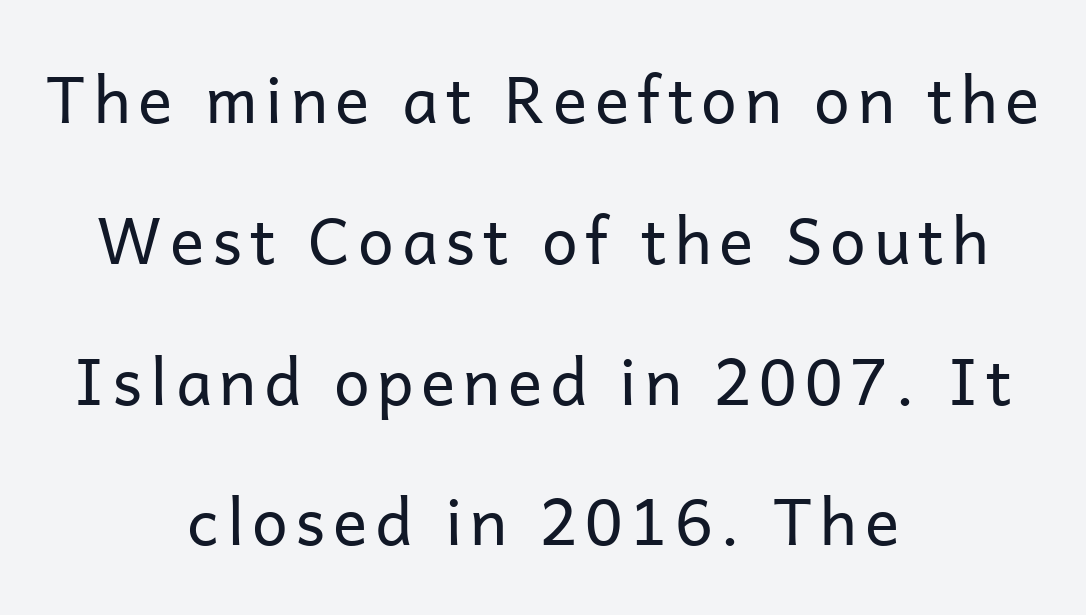
The image shows 64 px regular-weight sans-serif type, upright; set centered, loose line spacing (2.2x), not underlined; low stroke contrast and a medium x-height.
